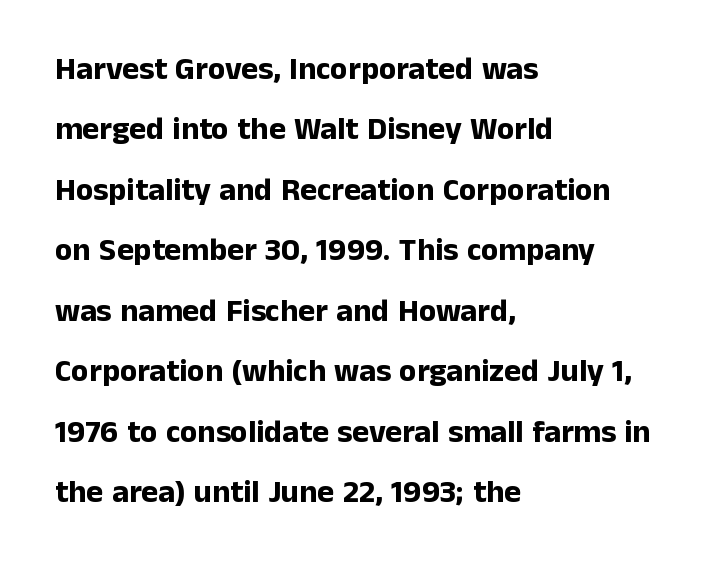
The image shows 32 px bold sans-serif type, upright; set left-aligned, line spacing 1.89x, normal letter spacing, not underlined; low stroke contrast and a medium x-height.
